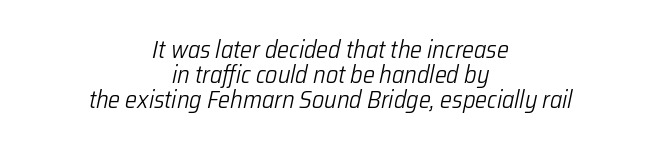
{"italic": "yes", "lean": "right", "slant_degrees": 12, "bold": "no", "underline": "no", "align": "center", "line_spacing": "tight", "line_spacing_ratio": 1.01, "letter_spacing": "normal", "letter_spacing_em": 0.0, "glyph_px": 25}
